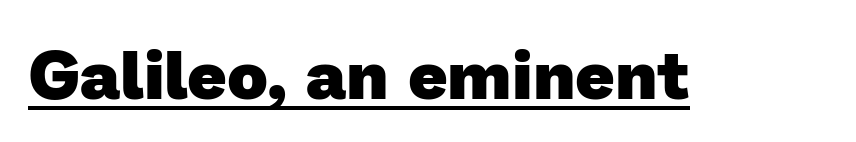
Q: Is the text bold? A: Yes.
Q: Is the typeface a serif or a sans-serif typeface? A: Sans-serif.
Q: Is the text underlined? A: Yes.
Q: Is the spacing between letters normal or unusually wide? A: Normal.
Q: Width (condensed, normal, or wide)? A: Normal.
Q: Stroke contrast? A: Low.
Q: x-height? A: Medium.
Q: Monospaced? A: No.
